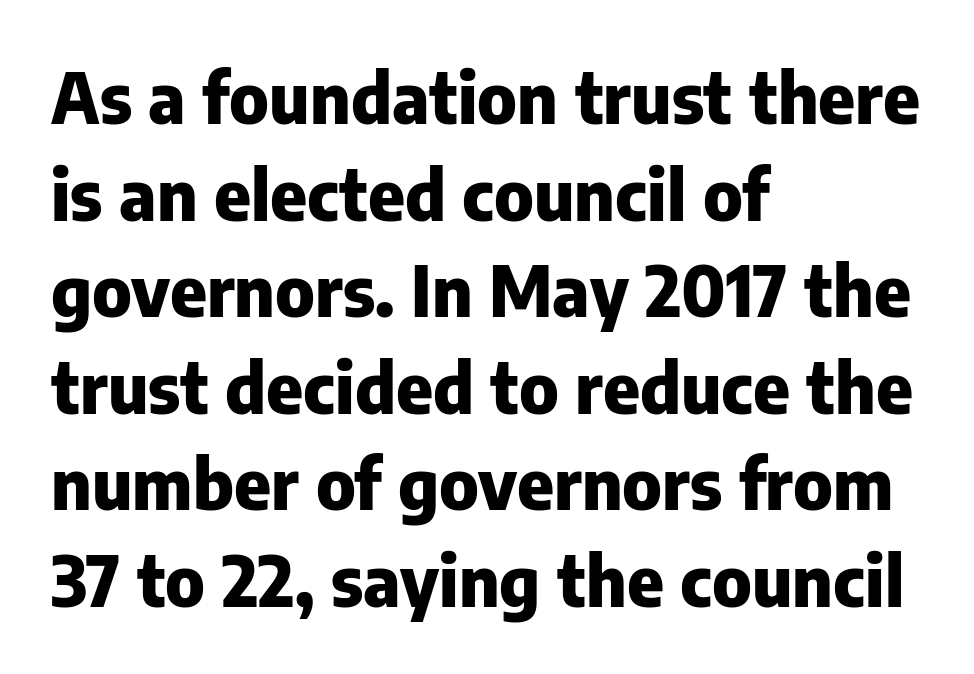
The image shows 70 px heavy sans-serif type, upright; set left-aligned, normal line spacing (1.38x), normal letter spacing, not underlined; low stroke contrast and a medium x-height.
